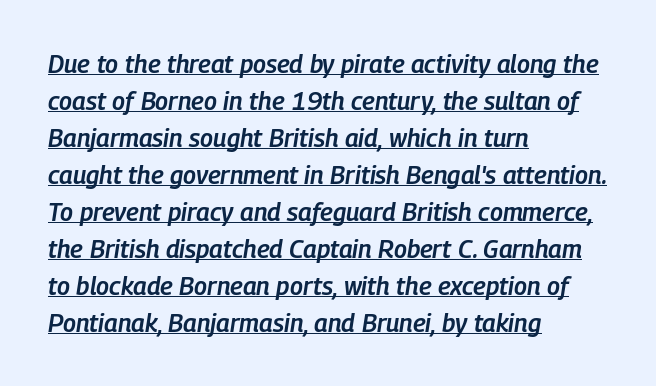
The rendering uses the underline text-decoration. The letters are semibold — heavier than regular but short of a full bold. Does extra space separate the letters? No, they use regular spacing. One glance says typical: line gaps are just what's usual. Is the block centered? No — it sits flush against the left margin.
